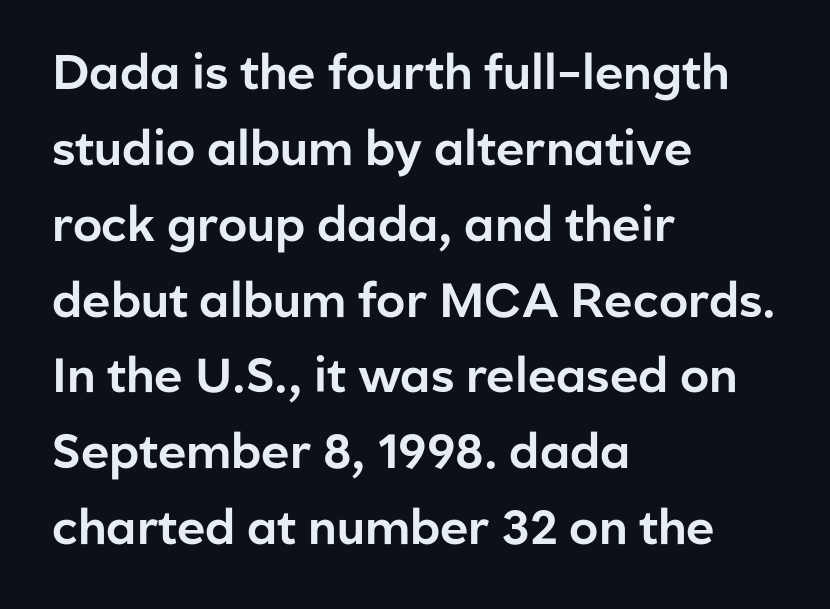
Q: Is the text italic (slanted)? A: No, it is upright.
Q: Is the typeface a serif or a sans-serif typeface? A: Sans-serif.
Q: Is the text underlined? A: No.
Q: How is the paragraph aligned? A: Left-aligned.
Q: Is the spacing between letters normal or unusually wide? A: Normal.
Q: Is the spacing between lines tight, normal or loose? A: Normal.
Q: Width (condensed, normal, or wide)? A: Normal.
Q: Stroke contrast? A: Low.
Q: x-height? A: Medium.
Q: Monospaced? A: No.
